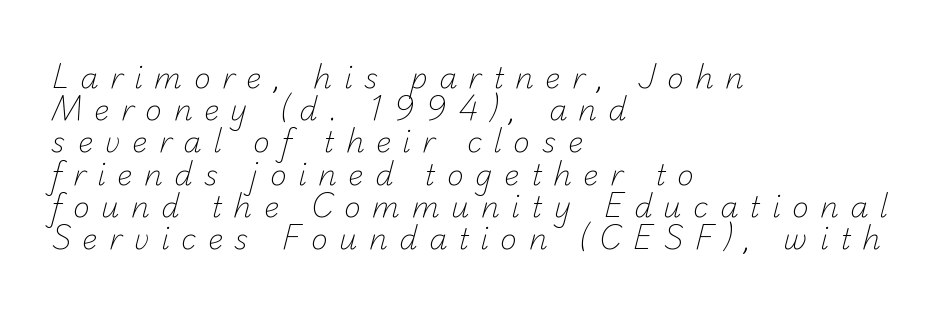
Letters have the restrained weight of plain body copy at most. Typeset ragged right — the left edge is the straight one. The specimen omits any rule beneath the text block's lines. The vertical gap from one line to the next is small. The letterforms stand isolated, each surrounded by extra space. The passage shown is typed in a proportional face where columns would drift.
